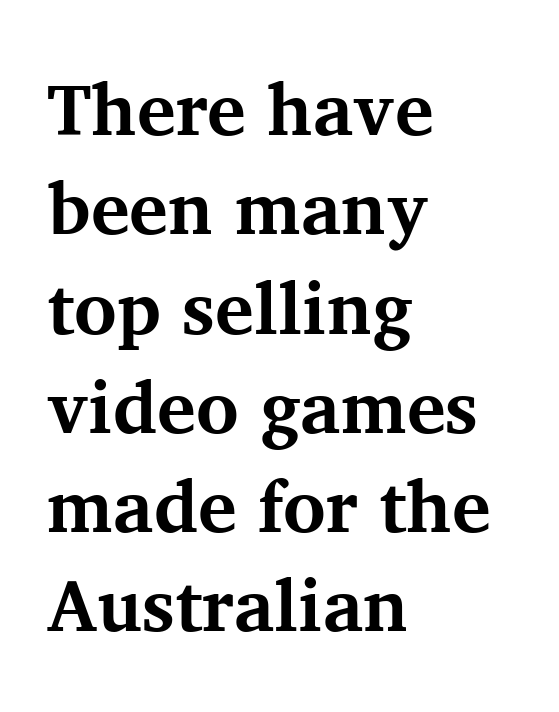
{"serif": "yes", "italic": "no", "bold": "yes", "weight": "bold", "width": "normal", "stroke_contrast": "medium", "x_height": "medium", "monospaced": "no", "underline": "no", "align": "left", "line_spacing": "normal", "line_spacing_ratio": 1.36, "letter_spacing": "normal", "letter_spacing_em": 0.0, "glyph_px": 73}
